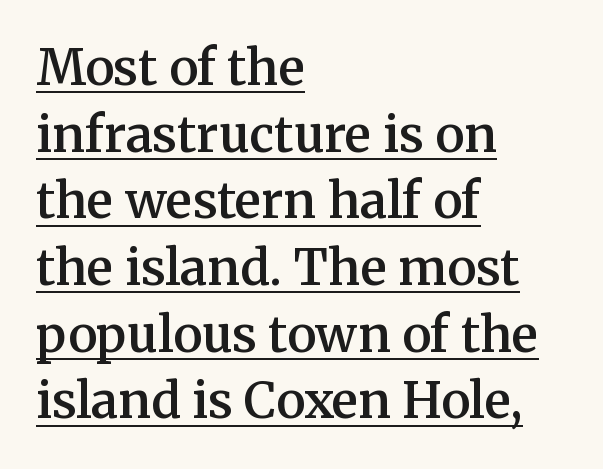
{"serif": "yes", "italic": "no", "bold": "semi", "weight": "semibold", "width": "normal", "stroke_contrast": "medium", "x_height": "medium", "monospaced": "no", "underline": "yes", "align": "left", "line_spacing": "normal", "line_spacing_ratio": 1.36, "letter_spacing": "normal", "letter_spacing_em": 0.0, "glyph_px": 49}
